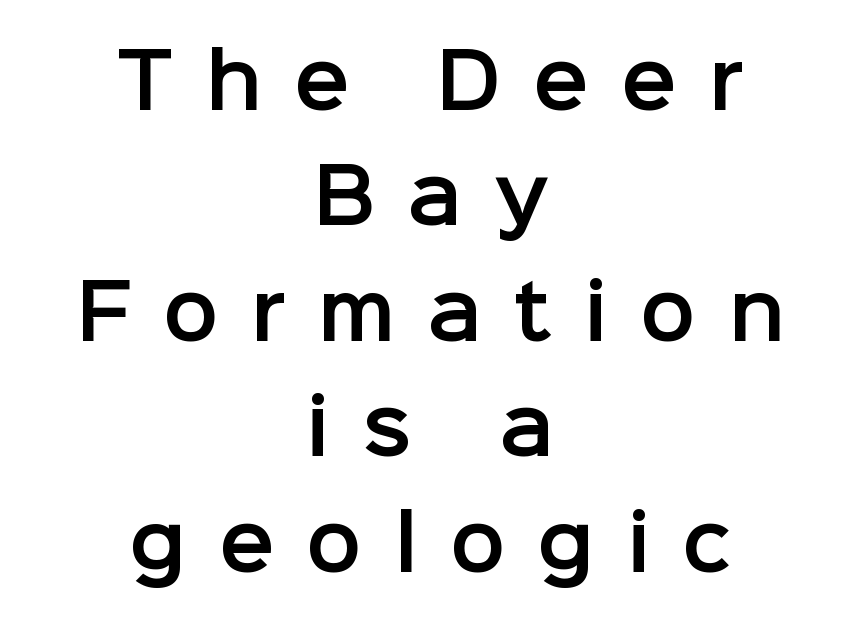
This sample has the flowing, uneven cadence of proportional lettering. This rendering employs a face without finishing strokes, i.e., a sans-serif. The line texture is sparse and dotted thanks to wide tracking. The lines sit at an ordinary, default distance from one another. This rendering uses center alignment, leaving both contours irregular but symmetric.
